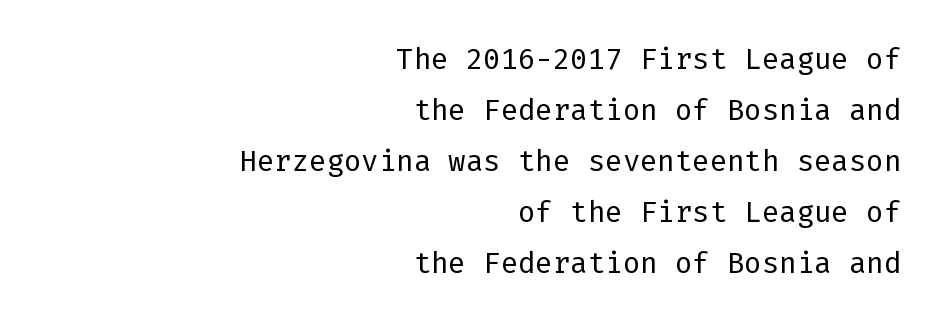
The image shows 29 px regular-weight sans-serif type, upright; set right-aligned, line spacing 1.76x, normal letter spacing, not underlined; low stroke contrast and a medium x-height.
